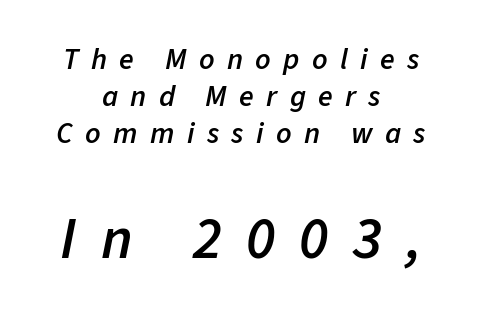
{"italic": "yes", "lean": "right", "slant_degrees": 11, "bold": "semi", "weight": "semibold", "width": "normal", "stroke_contrast": "low", "x_height": "medium", "monospaced": "no", "underline": "no", "align": "center", "line_spacing_ratio": 1.24, "letter_spacing": "wide", "letter_spacing_em": 0.41, "larger_block": "second", "size_ratio": 1.97, "glyph_px": 59}
